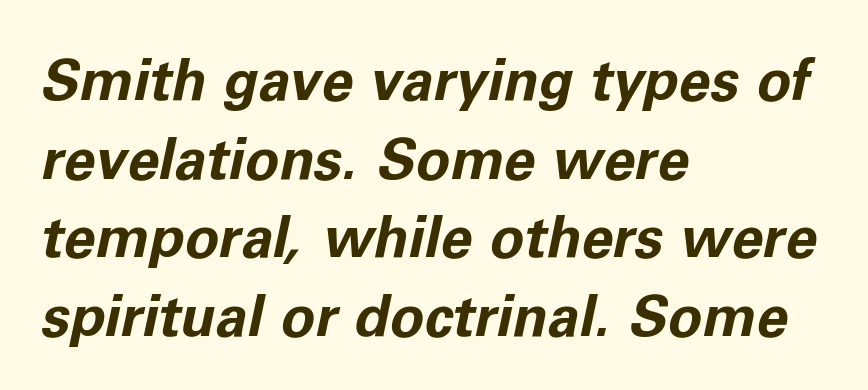
Q: Is the text bold? A: Yes.
Q: Is the text italic (slanted)? A: Yes, it leans right by about 11 degrees.
Q: Is the text underlined? A: No.
Q: How is the paragraph aligned? A: Left-aligned.
Q: Is the spacing between letters normal or unusually wide? A: Normal.
Q: Is the spacing between lines tight, normal or loose? A: Normal.
Q: Width (condensed, normal, or wide)? A: Normal.
Q: Stroke contrast? A: Low.
Q: x-height? A: Medium.
Q: Monospaced? A: No.
